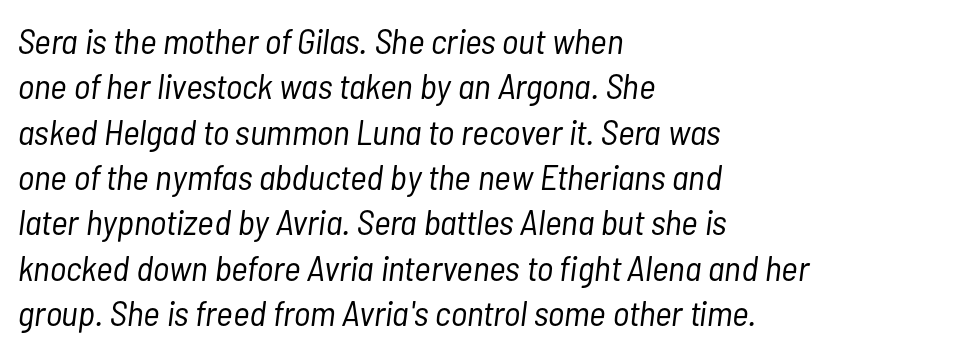
These lines stack with their left ends in a neat column. Ink coverage per letter is moderate at most. Each word holds together tightly as a unit, with standard inter-letter gaps. Vertical spacing — default.
